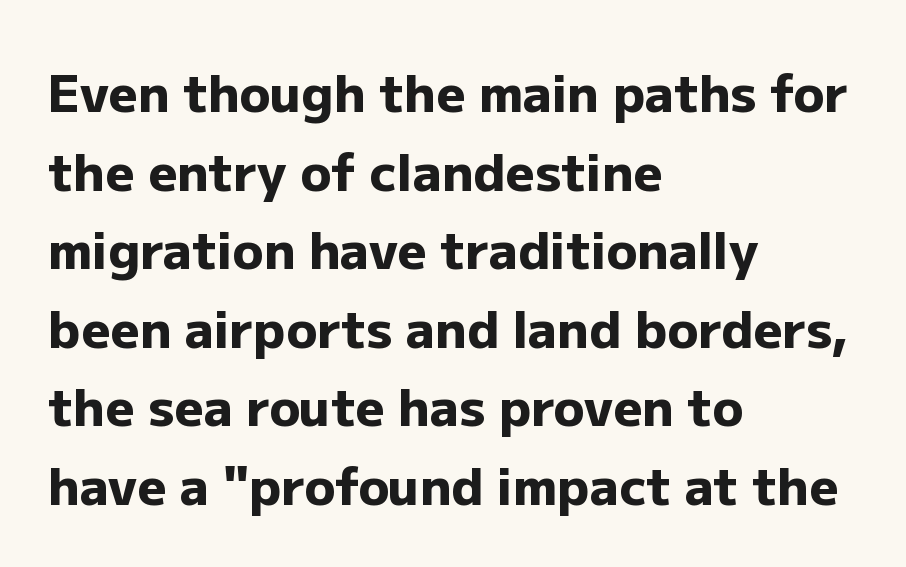
{"serif": "no", "italic": "no", "bold": "yes", "weight": "heavy", "width": "normal", "stroke_contrast": "low", "x_height": "medium", "monospaced": "no", "underline": "no", "align": "left", "line_spacing": "normal", "line_spacing_ratio": 1.54, "letter_spacing": "normal", "letter_spacing_em": 0.0, "glyph_px": 51}
